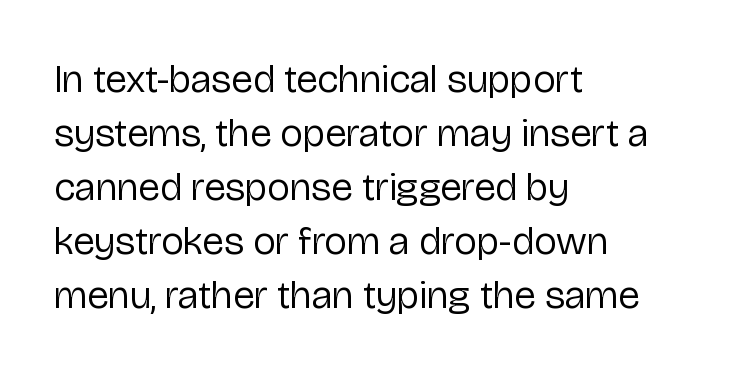
Each word holds together tightly as a unit, with standard inter-letter gaps. The rendering uses natural spacing where letterforms have individual widths. No chunkiness to these letters — they're not bold. This sample is left-justified, so line endings fall wherever the words run out.
